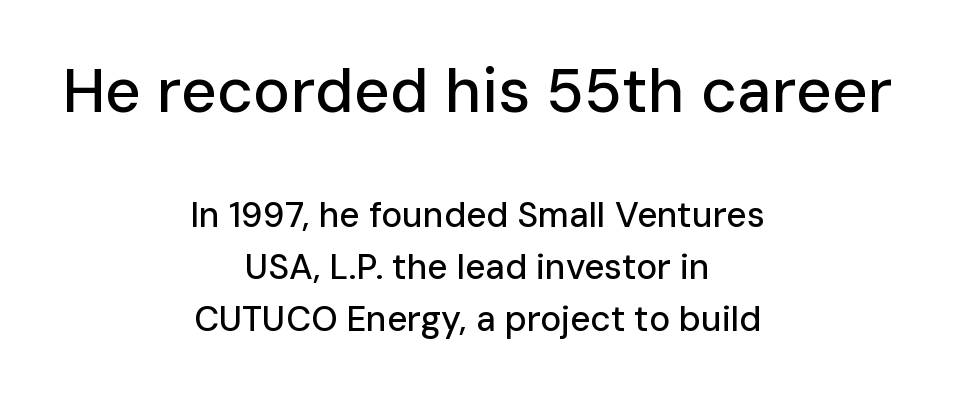
{"serif": "no", "italic": "no", "width": "normal", "stroke_contrast": "low", "x_height": "medium", "monospaced": "no", "underline": "no", "align": "center", "line_spacing": "normal", "line_spacing_ratio": 1.49, "letter_spacing": "normal", "letter_spacing_em": 0.0, "larger_block": "first", "size_ratio": 1.77, "glyph_px": 62}
